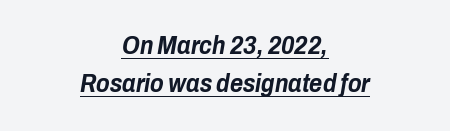
The space between consecutive lines is moderate. Yep, that's italic — everything's leaning. Compared with a flush-left layout, this one balances lines on the center instead. The sample's only ornament is a line tracing under the words. Compared with an ordinary text face, these strokes are far heavier — a full bold.
